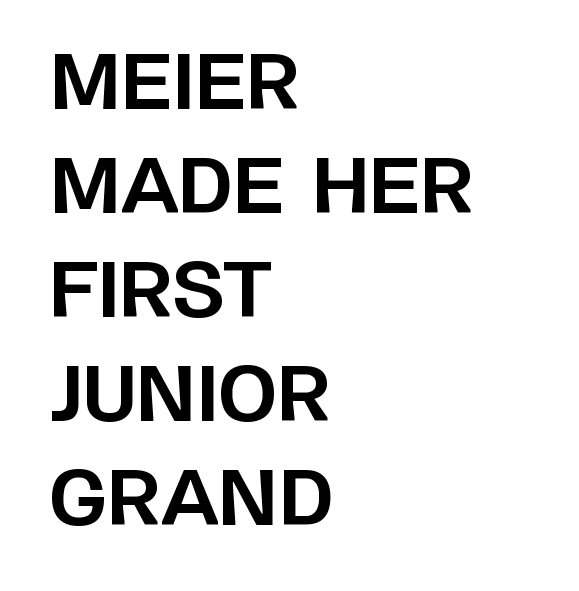
The image shows 76 px bold sans-serif type, upright; set left-aligned, normal line spacing (1.37x), normal letter spacing, not underlined; low stroke contrast and a large x-height.
